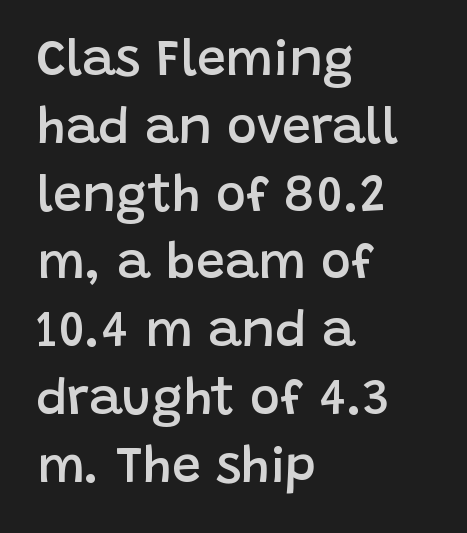
Q: Is the text bold? A: Semi-bold.
Q: Is the text italic (slanted)? A: No, it is upright.
Q: Is the typeface a serif or a sans-serif typeface? A: Sans-serif.
Q: Is the text underlined? A: No.
Q: How is the paragraph aligned? A: Left-aligned.
Q: Is the spacing between letters normal or unusually wide? A: Normal.
Q: Is the spacing between lines tight, normal or loose? A: Normal.
Q: Width (condensed, normal, or wide)? A: Normal.
Q: Stroke contrast? A: Low.
Q: x-height? A: Large.
Q: Monospaced? A: No.
